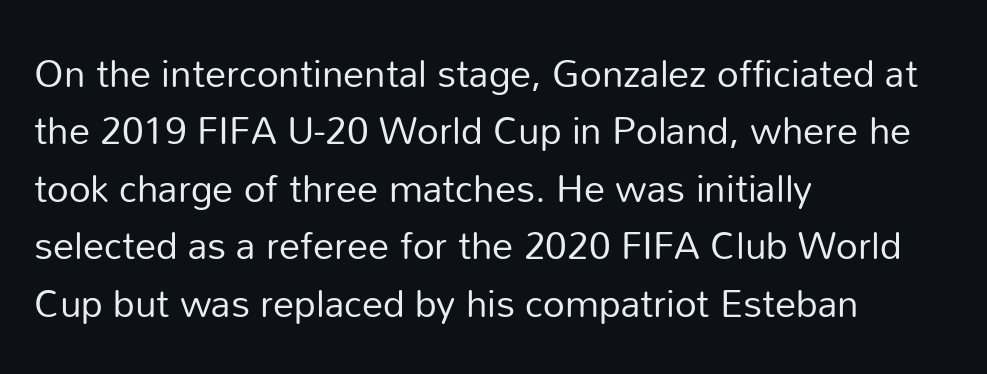
{"serif": "no", "italic": "no", "bold": "no", "weight": "regular", "width": "normal", "stroke_contrast": "low", "x_height": "medium", "monospaced": "no", "underline": "no", "align": "left", "line_spacing": "normal", "line_spacing_ratio": 1.51, "letter_spacing": "normal", "letter_spacing_em": 0.0, "glyph_px": 38}
